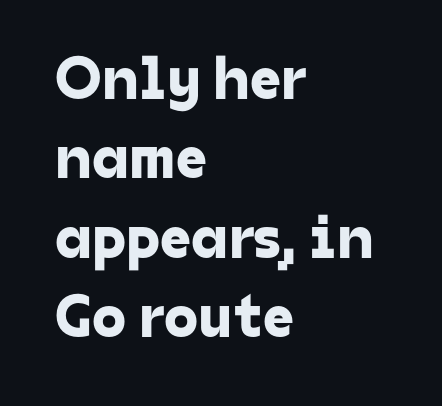
{"serif": "no", "width": "normal", "stroke_contrast": "low", "x_height": "medium", "monospaced": "no", "underline": "no", "align": "left", "line_spacing": "normal", "line_spacing_ratio": 1.28, "letter_spacing": "normal", "letter_spacing_em": 0.0, "glyph_px": 62}
